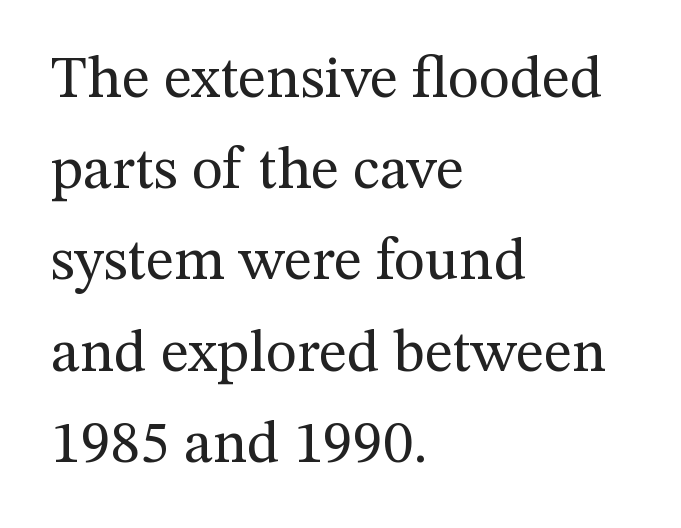
A serif font was chosen for this passage. One glance says typical: line gaps are just what's usual. These lines are rendered in a variable-pitch font. Unlike italic type, these characters show no tilt at all.
